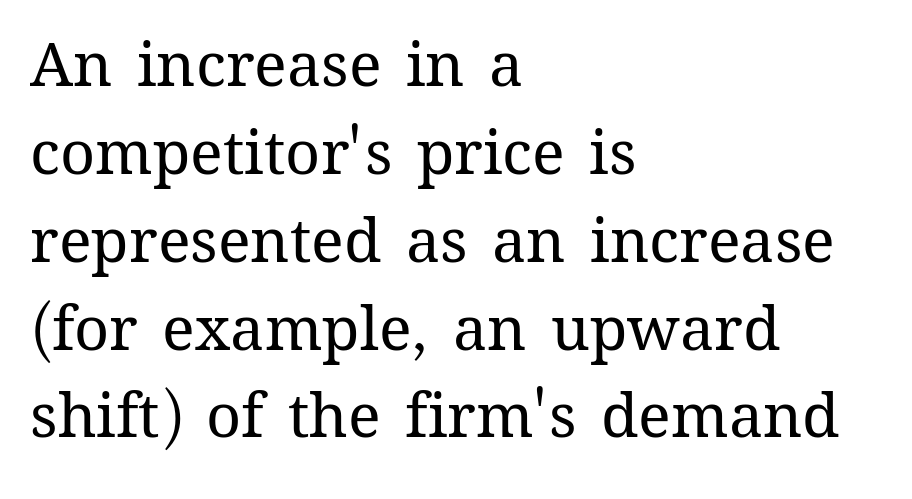
Upright lettering throughout. Each letter keeps its own natural width here, so spacing adapts to shape. Descenders are the only things crossing below the line. Is the block centered? No — it sits flush against the left margin. The letterforms sit at book weight or below. Baseline-to-baseline distance is the conventional proportion of letter height.
